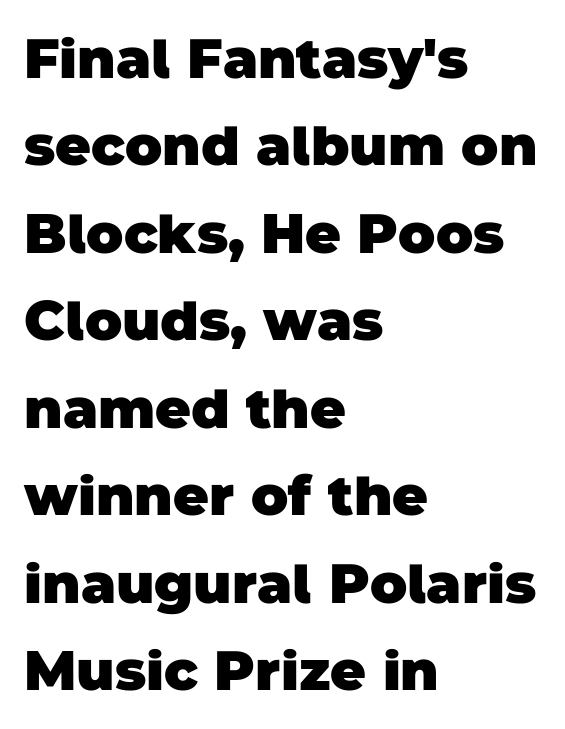
The image shows 55 px heavy sans-serif type; set left-aligned, normal line spacing (1.59x), normal letter spacing, not underlined; low stroke contrast and a large x-height.
